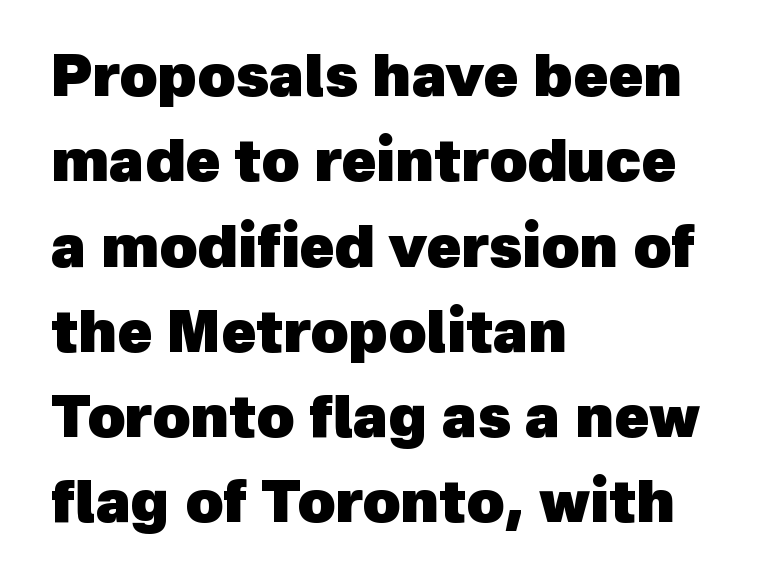
Varying glyph widths throughout — classic text-font behaviour. The passage shown is not underscored anywhere. Strong, thick strokes mark this as bold type. Spacing between characters is what you'd get straight out of the box. A typesetter would call this leading conventional body-copy spacing. The paragraph shown leans on its left margin.
